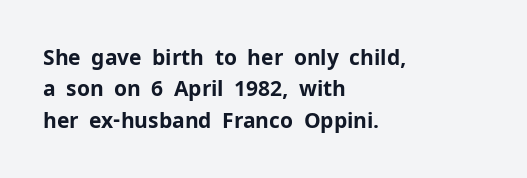
The passage shown is emphatically bold. The specimen reads as upright at a glance. Alignment: flush left. What stands out about the letter spacing? Nothing — it is the standard amount. The block of text has a typical density, with ordinary space between rows. The words here are not underlined.
